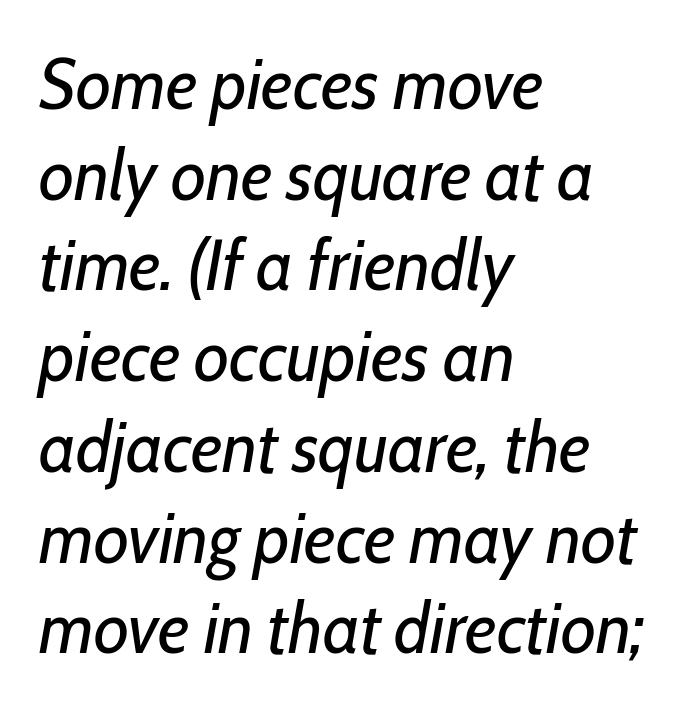
Q: Is the text bold? A: No.
Q: Is the text italic (slanted)? A: Yes, it leans right by about 10 degrees.
Q: Is the text underlined? A: No.
Q: How is the paragraph aligned? A: Left-aligned.
Q: Is the spacing between letters normal or unusually wide? A: Normal.
Q: Is the spacing between lines tight, normal or loose? A: Normal.
Q: Width (condensed, normal, or wide)? A: Condensed.
Q: Stroke contrast? A: Low.
Q: x-height? A: Medium.
Q: Monospaced? A: No.
